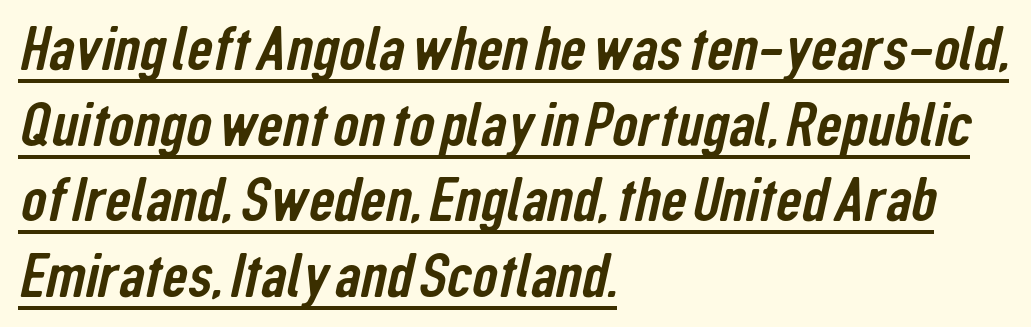
The image shows 63 px condensed sans-serif type; set left-aligned, line spacing 1.2x, normal letter spacing, underlined; low stroke contrast and a medium x-height.
